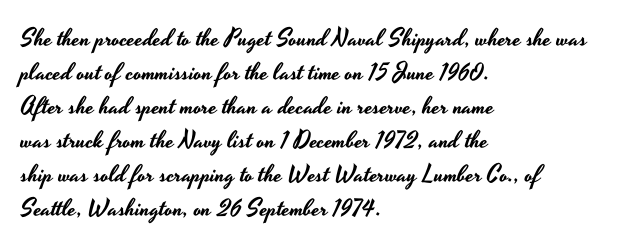
Each word holds together tightly as a unit, with standard inter-letter gaps. Horizontally, the lines are justified to the leading edge only. Check the space under the baseline: it is left empty. Leading matches the norm, producing a regular column.
